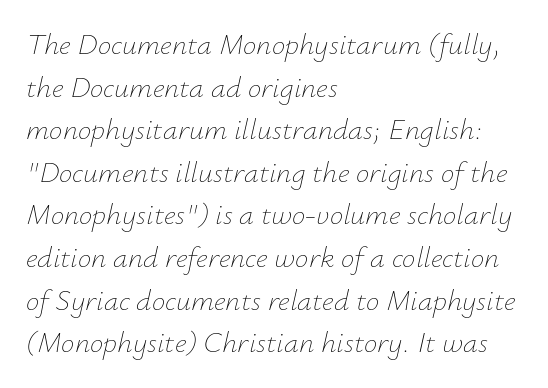
{"italic": "yes", "lean": "right", "slant_degrees": 12, "bold": "no", "weight": "thin", "width": "normal", "stroke_contrast": "low", "x_height": "small", "monospaced": "no", "underline": "no", "align": "left", "line_spacing": "normal", "line_spacing_ratio": 1.42, "letter_spacing": "normal", "letter_spacing_em": 0.0, "glyph_px": 30}
